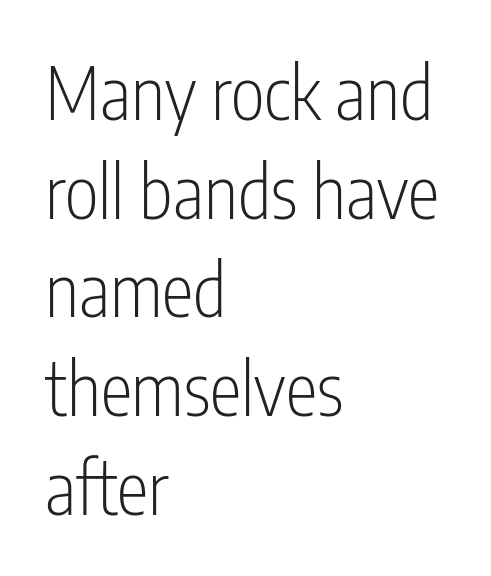
The foot of each line stays bare and open. Proportional: the letters do not fall into vertical columns. Line starts are locked; line ends wander. Summary of weight: not heavy and not bold. Stroke terminals: plain, sans-serif. The block of text has a typical density, with ordinary space between rows.
